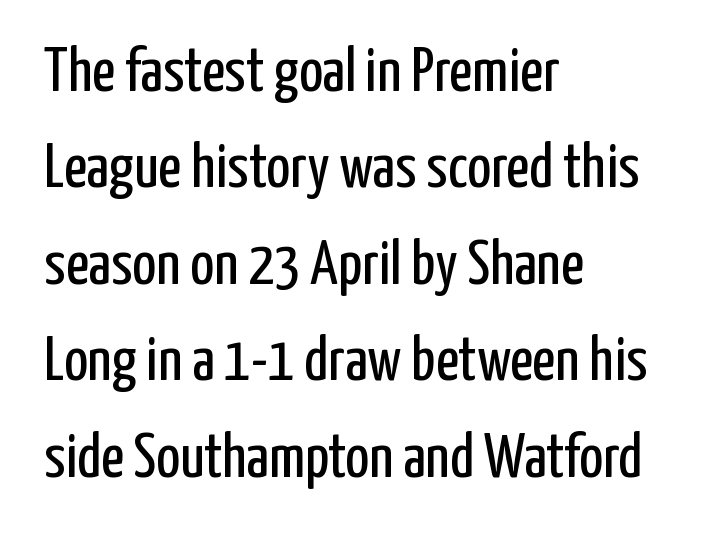
These lines keep a tight, regular rhythm from letter to letter. The specimen omits any rule beneath the text block's lines. Rows of type keep a routine distance in the vertical direction. The typography opts for an upright posture over an oblique one. Horizontally, the lines are justified to the leading edge only.
